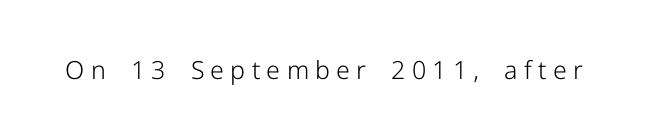
{"italic": "no", "bold": "no", "underline": "no", "letter_spacing": "wide", "letter_spacing_em": 0.25, "glyph_px": 25}
